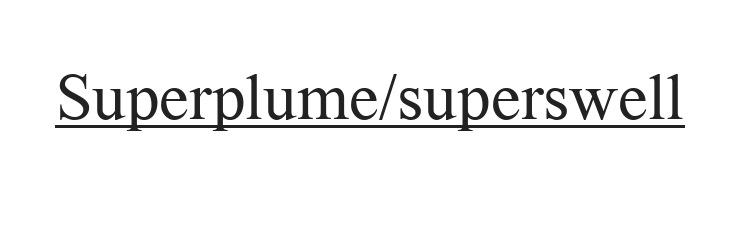
Q: Is the text bold? A: No.
Q: Is the text italic (slanted)? A: No, it is upright.
Q: Is the typeface a serif or a sans-serif typeface? A: Serif.
Q: Is the text underlined? A: Yes.
Q: Is the spacing between letters normal or unusually wide? A: Normal.
Q: Width (condensed, normal, or wide)? A: Normal.
Q: Stroke contrast? A: Medium.
Q: x-height? A: Medium.
Q: Monospaced? A: No.
